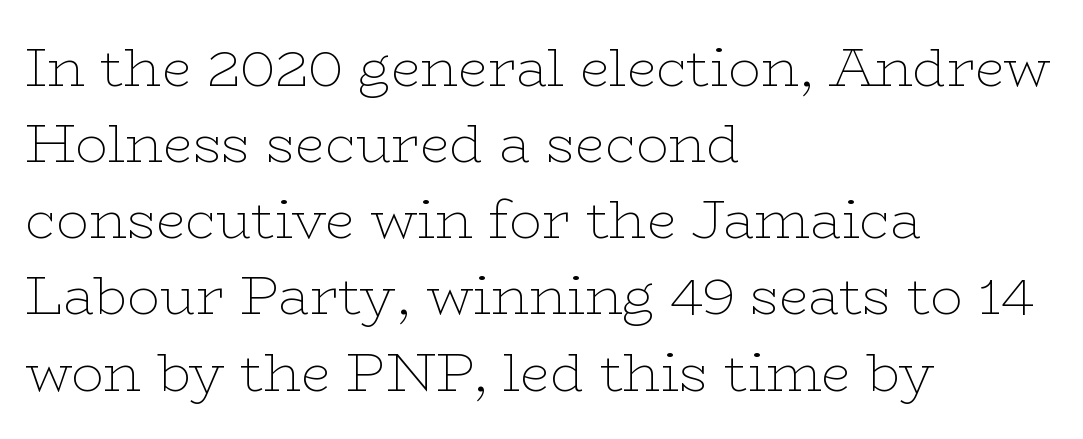
The image shows 54 px thin, wide serif type, upright; set left-aligned, normal line spacing (1.41x), normal letter spacing, not underlined; low stroke contrast and a medium x-height.
